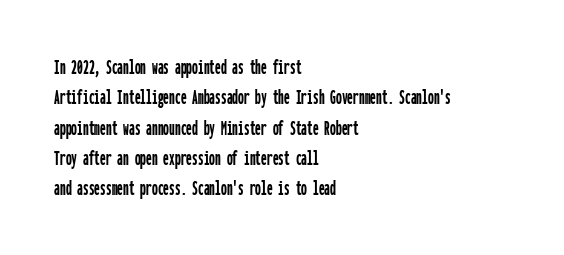
The image shows 23 px text type, upright; set left-aligned, normal line spacing (1.32x), normal letter spacing, not underlined.
